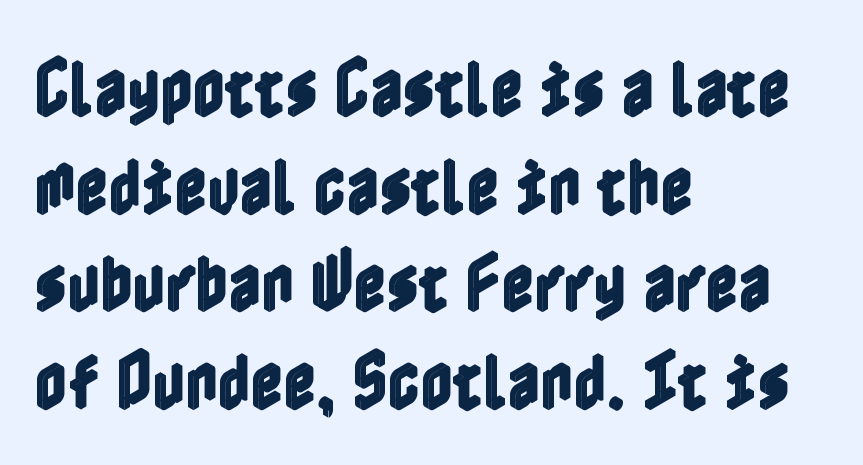
{"italic": "no", "width": "condensed", "x_height": "medium", "underline": "no", "align": "left", "line_spacing": "normal", "line_spacing_ratio": 1.55, "letter_spacing": "normal", "letter_spacing_em": 0.0, "glyph_px": 63}
